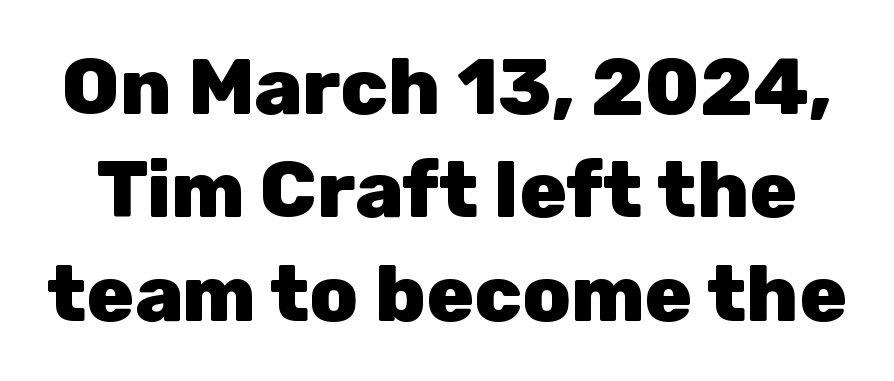
The image shows 79 px heavy sans-serif type, upright; set normal line spacing (1.31x), normal letter spacing, not underlined; low stroke contrast and a medium x-height.
